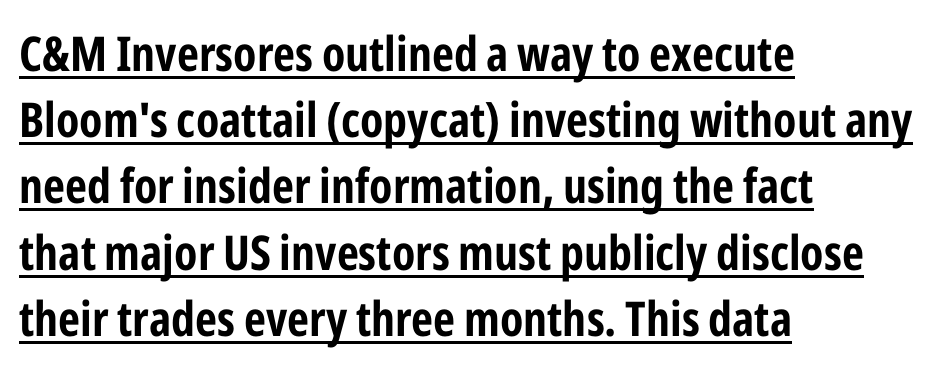
Q: Is the text bold? A: Yes.
Q: Is the text italic (slanted)? A: No, it is upright.
Q: Is the typeface a serif or a sans-serif typeface? A: Sans-serif.
Q: Is the text underlined? A: Yes.
Q: How is the paragraph aligned? A: Left-aligned.
Q: Is the spacing between letters normal or unusually wide? A: Normal.
Q: Is the spacing between lines tight, normal or loose? A: Normal.
Q: Width (condensed, normal, or wide)? A: Condensed.
Q: Stroke contrast? A: Low.
Q: x-height? A: Medium.
Q: Monospaced? A: No.
